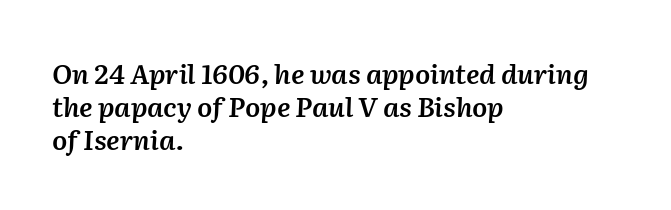
{"italic": "yes", "lean": "right", "slant_degrees": 2, "bold": "semi", "underline": "no", "align": "left", "line_spacing_ratio": 1.22, "letter_spacing": "normal", "letter_spacing_em": 0.0, "glyph_px": 27}
